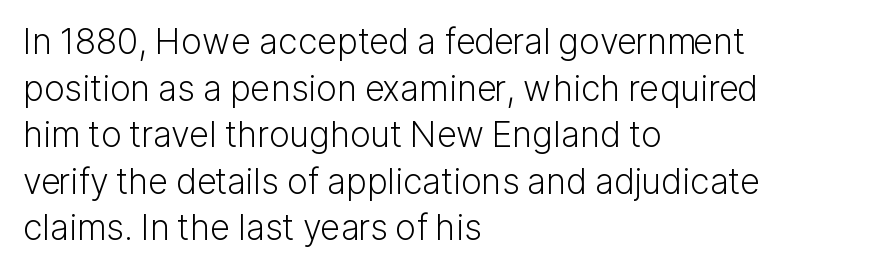
Q: Is the text bold? A: No.
Q: Is the text italic (slanted)? A: No, it is upright.
Q: Is the typeface a serif or a sans-serif typeface? A: Sans-serif.
Q: Is the text underlined? A: No.
Q: How is the paragraph aligned? A: Left-aligned.
Q: Is the spacing between letters normal or unusually wide? A: Normal.
Q: Is the spacing between lines tight, normal or loose? A: Normal.
Q: Width (condensed, normal, or wide)? A: Normal.
Q: Stroke contrast? A: Low.
Q: x-height? A: Medium.
Q: Monospaced? A: No.
